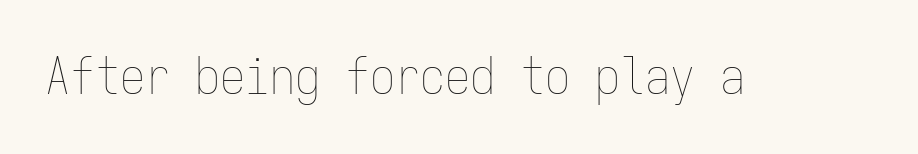
{"italic": "no", "bold": "no", "weight": "thin", "width": "condensed", "stroke_contrast": "low", "x_height": "medium", "monospaced": "yes", "underline": "no", "letter_spacing": "normal", "letter_spacing_em": 0.0, "glyph_px": 50}
